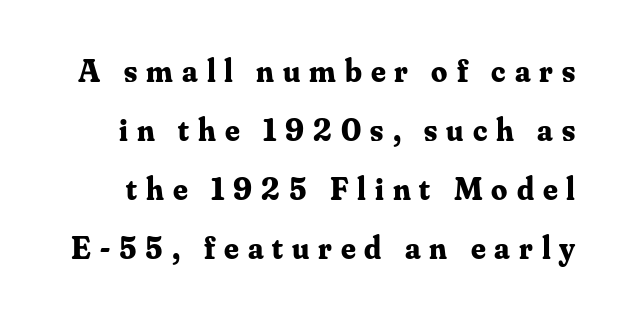
Q: Is the text bold? A: Yes.
Q: Is the text italic (slanted)? A: No, it is upright.
Q: Is the typeface a serif or a sans-serif typeface? A: Serif.
Q: Is the text underlined? A: No.
Q: Is the spacing between letters normal or unusually wide? A: Unusually wide.
Q: Width (condensed, normal, or wide)? A: Normal.
Q: Stroke contrast? A: Medium.
Q: x-height? A: Small.
Q: Monospaced? A: No.
